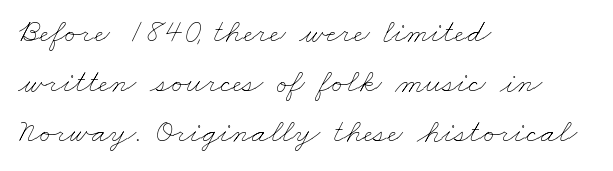
The image shows 34 px thin, wide type; set left-aligned, normal line spacing (1.47x), normal letter spacing, not underlined; low stroke contrast and a small x-height.
